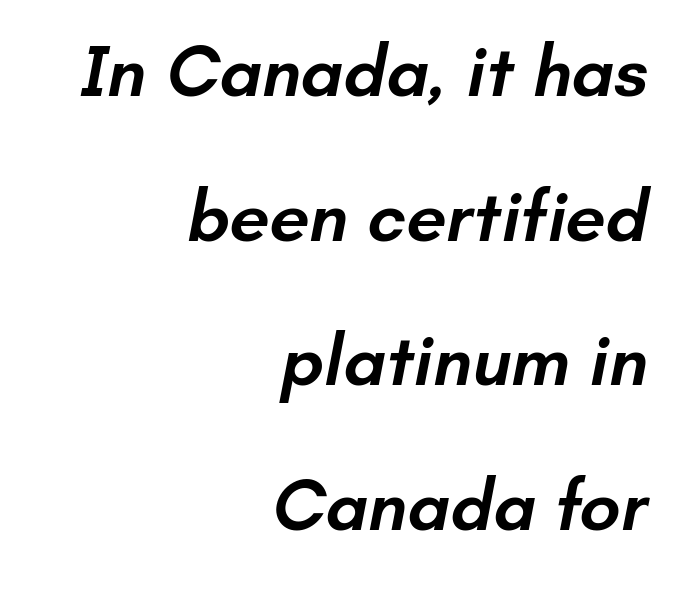
Q: Is the text bold? A: Semi-bold.
Q: Is the typeface a serif or a sans-serif typeface? A: Sans-serif.
Q: Is the text underlined? A: No.
Q: How is the paragraph aligned? A: Right-aligned.
Q: Is the spacing between letters normal or unusually wide? A: Normal.
Q: Is the spacing between lines tight, normal or loose? A: Loose.
Q: Width (condensed, normal, or wide)? A: Normal.
Q: Stroke contrast? A: Low.
Q: x-height? A: Small.
Q: Monospaced? A: No.
